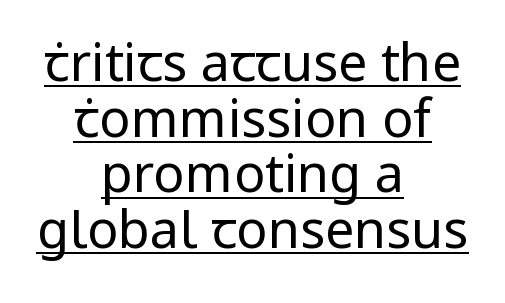
If you measured baseline to baseline, you'd find a short distance. The lines are quadded center. The tracking reads as untouched default to a designer's eye. The letters advance in unequal steps, a hallmark of proportional type. Check the space under the baseline: a stroke is drawn there.
